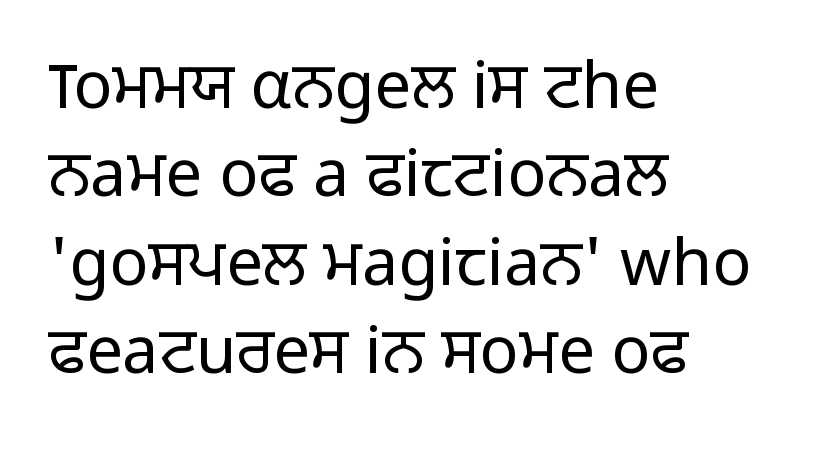
{"serif": "no", "italic": "no", "bold": "no", "weight": "light", "width": "normal", "stroke_contrast": "low", "x_height": "medium", "monospaced": "no", "underline": "no", "align": "left", "line_spacing": "normal", "line_spacing_ratio": 1.36, "letter_spacing": "normal", "letter_spacing_em": 0.0, "glyph_px": 65}
